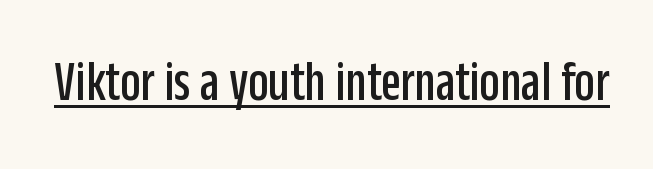
The image shows 57 px condensed sans-serif type, upright; set normal letter spacing, underlined; low stroke contrast and a large x-height.
